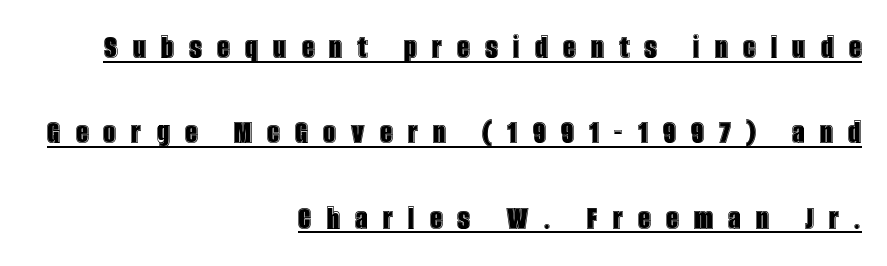
The rag falls on the left side of this text block. Italic? Not at all — the glyphs are vertical. The passage shown stacks its lines with a broad gap. Think of a printed novel: that variable character pitch is what you see here. Look at the tracking — it's clearly loosened, letters drifting apart. These characters rest on top of a visible drawn line.
